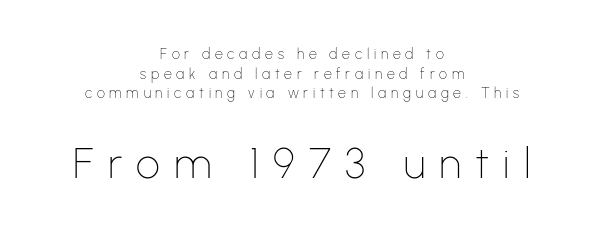
The image shows 42 px thin sans-serif type, upright; set centered, normal line spacing (1.41x), unusually wide letter spacing (+0.34 em), not underlined; the second (bottom) block is 3.0x larger; low stroke contrast and a medium x-height.
